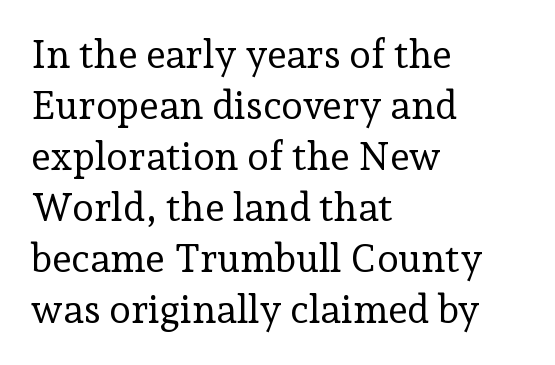
Q: Is the text bold? A: No.
Q: Is the text italic (slanted)? A: No, it is upright.
Q: Is the typeface a serif or a sans-serif typeface? A: Serif.
Q: Is the text underlined? A: No.
Q: How is the paragraph aligned? A: Left-aligned.
Q: Is the spacing between letters normal or unusually wide? A: Normal.
Q: Is the spacing between lines tight, normal or loose? A: Normal.
Q: Width (condensed, normal, or wide)? A: Normal.
Q: Stroke contrast? A: Low.
Q: x-height? A: Medium.
Q: Monospaced? A: No.
